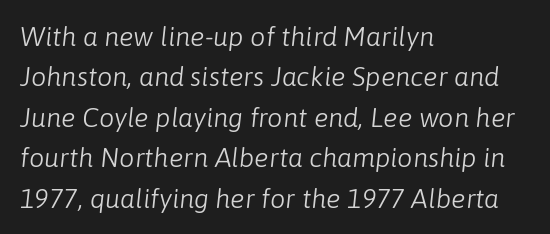
Q: Is the text bold? A: No.
Q: Is the text italic (slanted)? A: Yes, it leans right by about 6 degrees.
Q: Is the text underlined? A: No.
Q: How is the paragraph aligned? A: Left-aligned.
Q: Is the spacing between letters normal or unusually wide? A: Normal.
Q: Is the spacing between lines tight, normal or loose? A: Normal.
